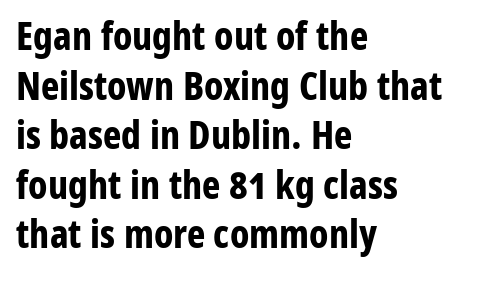
The image shows 39 px bold, condensed sans-serif type, upright; set left-aligned, normal line spacing (1.27x), normal letter spacing, not underlined; low stroke contrast and a medium x-height.
